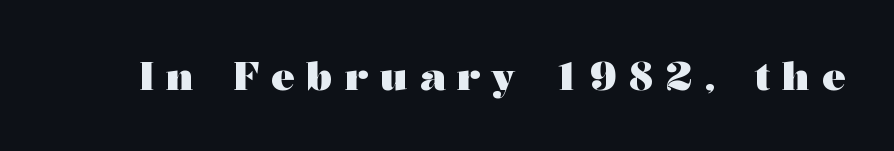
The image shows 39 px heavy, wide serif type, upright; set unusually wide letter spacing (+0.31 em), not underlined; medium stroke contrast and a medium x-height.
